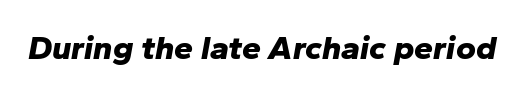
Q: Is the text bold? A: Yes.
Q: Is the text italic (slanted)? A: Yes, it leans right by about 10 degrees.
Q: Is the text underlined? A: No.
Q: Is the spacing between letters normal or unusually wide? A: Normal.
Q: Width (condensed, normal, or wide)? A: Normal.
Q: Stroke contrast? A: Low.
Q: x-height? A: Medium.
Q: Monospaced? A: No.
